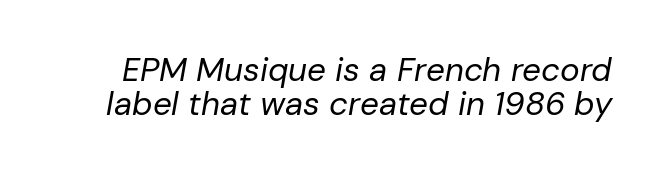
The image shows 33 px regular-weight type, italic (leaning right); set tight line spacing (1.04x), normal letter spacing, not underlined; low stroke contrast and a medium x-height.
